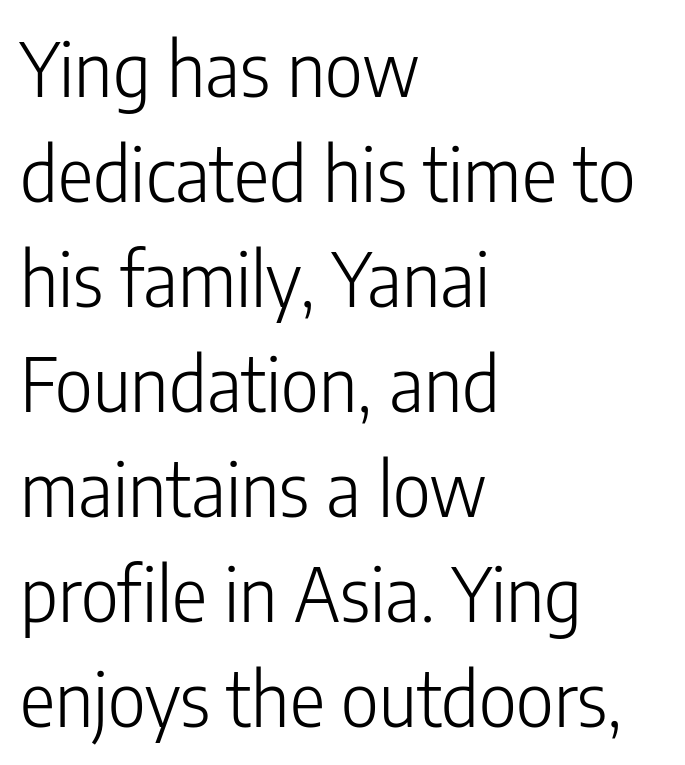
Q: Is the text bold? A: No.
Q: Is the text italic (slanted)? A: No, it is upright.
Q: Is the typeface a serif or a sans-serif typeface? A: Sans-serif.
Q: Is the text underlined? A: No.
Q: How is the paragraph aligned? A: Left-aligned.
Q: Is the spacing between letters normal or unusually wide? A: Normal.
Q: Is the spacing between lines tight, normal or loose? A: Normal.
Q: Width (condensed, normal, or wide)? A: Condensed.
Q: Stroke contrast? A: Low.
Q: x-height? A: Medium.
Q: Monospaced? A: No.
